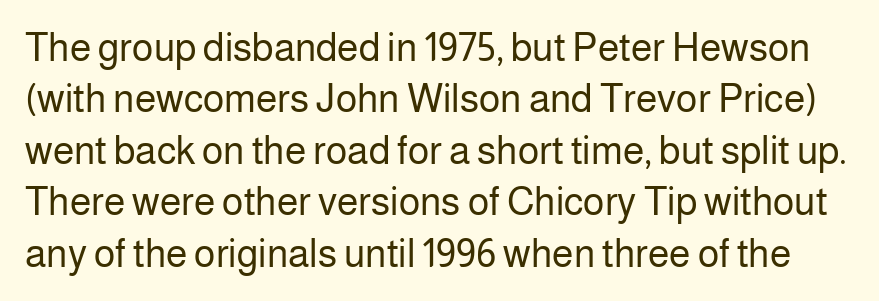
Q: Is the text bold? A: No.
Q: Is the text italic (slanted)? A: No, it is upright.
Q: Is the typeface a serif or a sans-serif typeface? A: Sans-serif.
Q: Is the text underlined? A: No.
Q: Is the spacing between letters normal or unusually wide? A: Normal.
Q: Is the spacing between lines tight, normal or loose? A: Normal.
Q: Width (condensed, normal, or wide)? A: Normal.
Q: Stroke contrast? A: Low.
Q: x-height? A: Medium.
Q: Monospaced? A: No.
